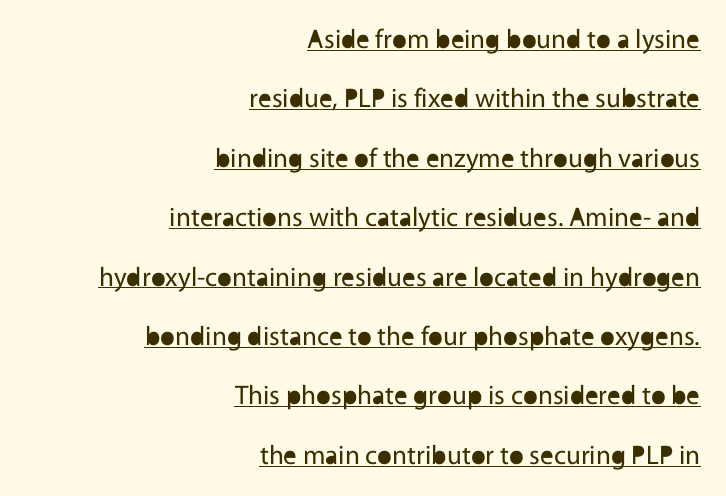
The image shows 27 px text type, upright; set right-aligned, loose line spacing (2.2x), normal letter spacing, underlined.
